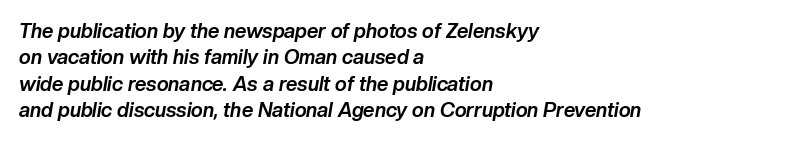
Q: Is the text bold? A: Yes.
Q: Is the text italic (slanted)? A: Yes, it leans right by about 10 degrees.
Q: Is the text underlined? A: No.
Q: How is the paragraph aligned? A: Left-aligned.
Q: Is the spacing between letters normal or unusually wide? A: Normal.
Q: Is the spacing between lines tight, normal or loose? A: Normal.
